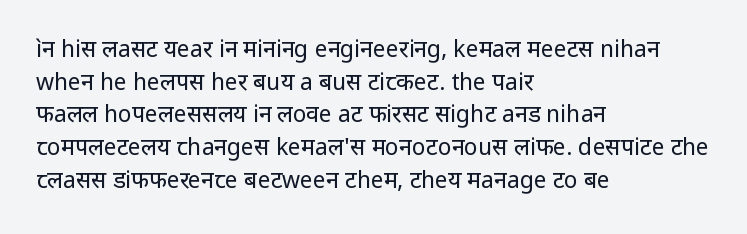
The image shows 23 px text type, upright; set left-aligned, normal line spacing (1.42x), normal letter spacing, not underlined.
